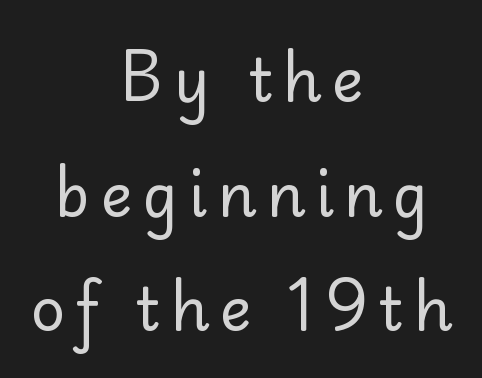
The image shows 60 px regular-weight sans-serif type, upright; set centered, loose line spacing (1.91x), not underlined; low stroke contrast and a small x-height.
